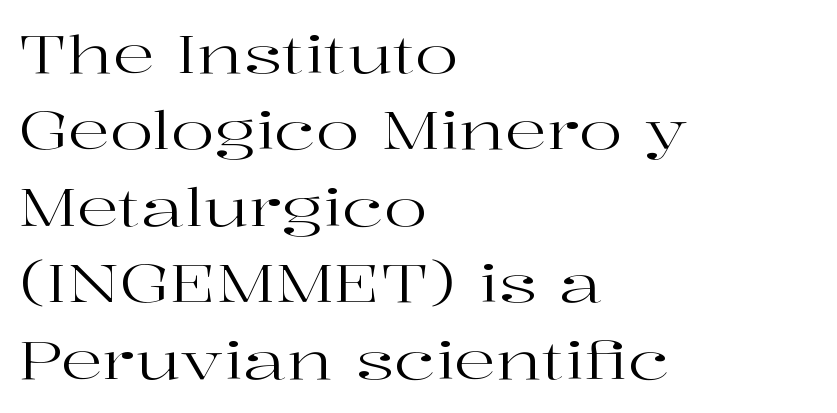
{"serif": "yes", "italic": "no", "bold": "no", "weight": "regular", "width": "wide", "stroke_contrast": "high", "x_height": "medium", "monospaced": "no", "underline": "no", "align": "left", "line_spacing": "normal", "line_spacing_ratio": 1.47, "letter_spacing": "normal", "letter_spacing_em": 0.0, "glyph_px": 52}
